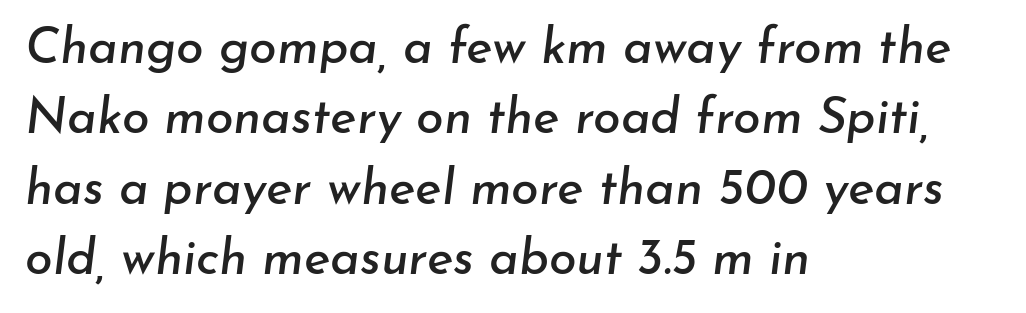
Q: Is the text italic (slanted)? A: Yes, it leans right by about 7 degrees.
Q: Is the text underlined? A: No.
Q: How is the paragraph aligned? A: Left-aligned.
Q: Is the spacing between letters normal or unusually wide? A: Normal.
Q: Is the spacing between lines tight, normal or loose? A: Normal.
Q: Width (condensed, normal, or wide)? A: Normal.
Q: Stroke contrast? A: Low.
Q: x-height? A: Small.
Q: Monospaced? A: No.
